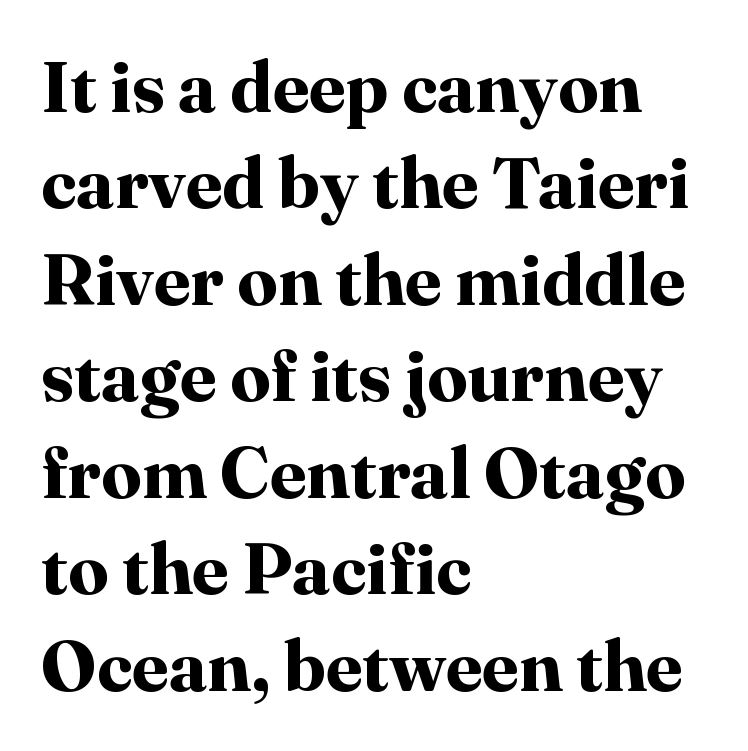
Q: Is the text bold? A: Yes.
Q: Is the text italic (slanted)? A: No, it is upright.
Q: Is the typeface a serif or a sans-serif typeface? A: Serif.
Q: Is the text underlined? A: No.
Q: How is the paragraph aligned? A: Left-aligned.
Q: Is the spacing between letters normal or unusually wide? A: Normal.
Q: Is the spacing between lines tight, normal or loose? A: Normal.
Q: Width (condensed, normal, or wide)? A: Normal.
Q: Stroke contrast? A: High.
Q: x-height? A: Medium.
Q: Monospaced? A: No.
